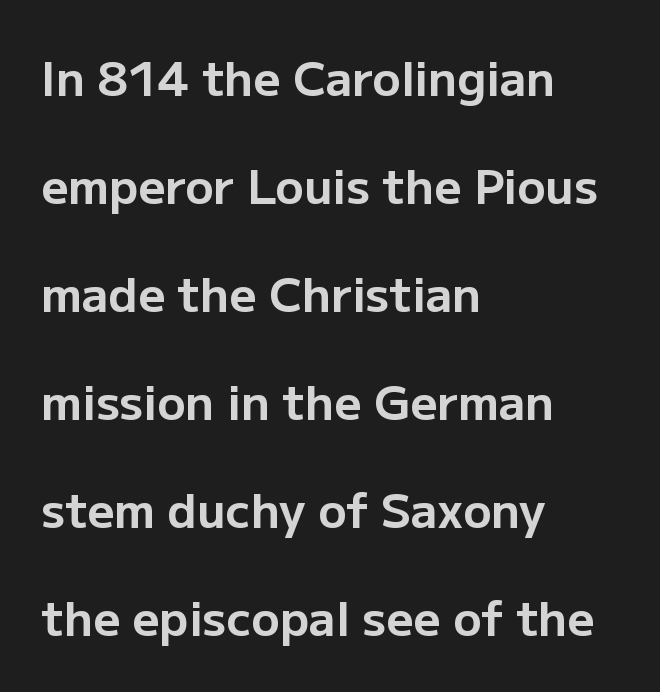
The passage shown is typed in a proportional face where columns would drift. Does the type have serifs? No, each stem ends abruptly. Nothing unusual about the tracking: characters are spaced as the font intends. Casual observation: everything's shoved over to the left. The leading is generous, giving the passage an open texture. The lettering stays uniformly vertical, giving the passage a roman look.
